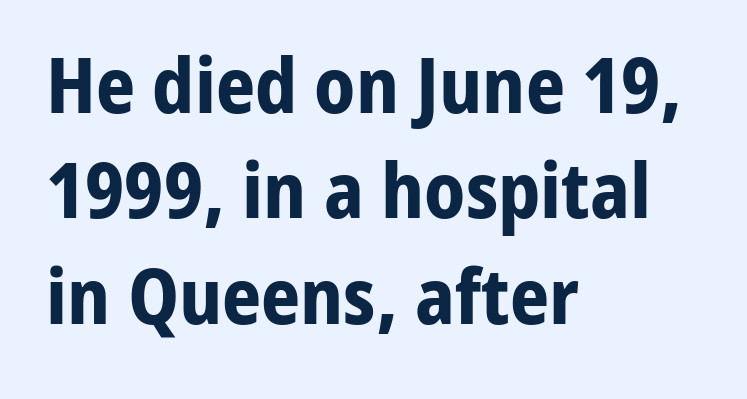
The image shows 77 px bold sans-serif type, upright; set left-aligned, normal line spacing (1.37x), normal letter spacing, not underlined; low stroke contrast and a medium x-height.
